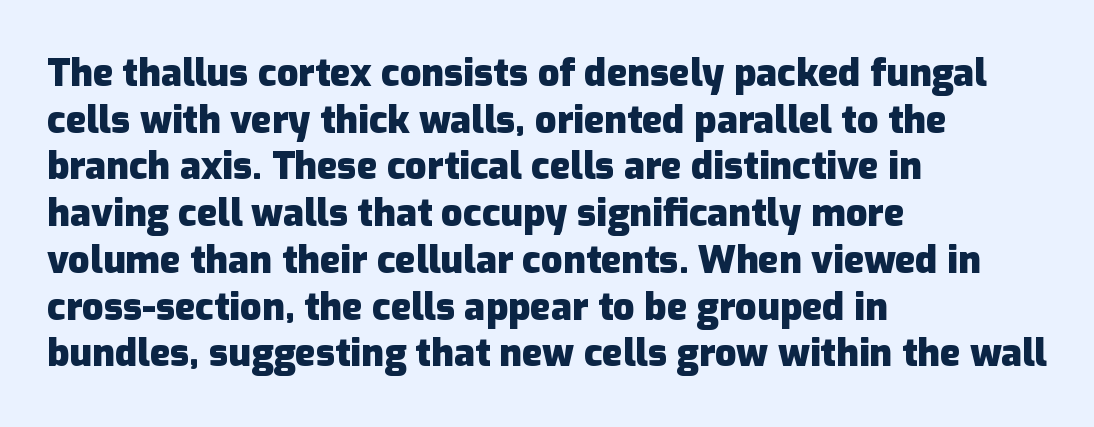
Q: Is the text bold? A: Yes.
Q: Is the text italic (slanted)? A: No, it is upright.
Q: Is the typeface a serif or a sans-serif typeface? A: Sans-serif.
Q: Is the text underlined? A: No.
Q: How is the paragraph aligned? A: Left-aligned.
Q: Is the spacing between letters normal or unusually wide? A: Normal.
Q: Width (condensed, normal, or wide)? A: Normal.
Q: Stroke contrast? A: Low.
Q: x-height? A: Medium.
Q: Monospaced? A: No.
